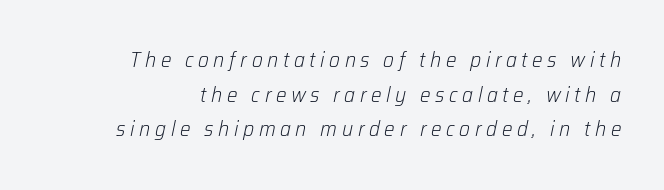
If you drew a line through each stem, it would be angled. Tracking here is generous; glyphs stand well apart from one another. The designer left line spacing at the default. Glance below the letters and you will spot only blank space. Weight: not bold — regular or lighter.
